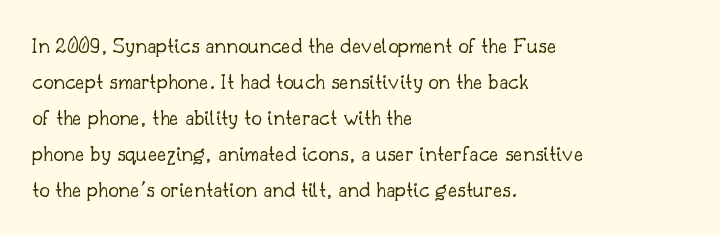
The image shows 23 px text type, upright; set left-aligned, normal line spacing (1.57x), normal letter spacing, not underlined.
